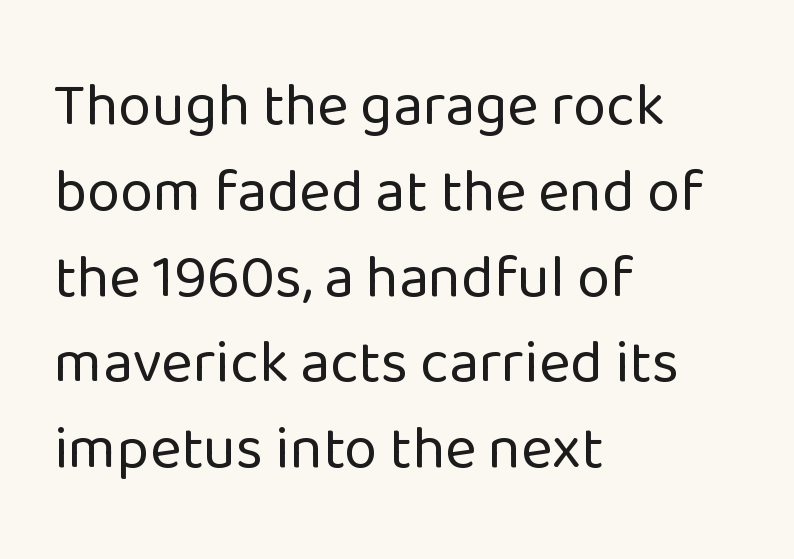
The image shows 60 px regular-weight sans-serif type, upright; set left-aligned, normal line spacing (1.43x), normal letter spacing, not underlined; low stroke contrast and a medium x-height.
